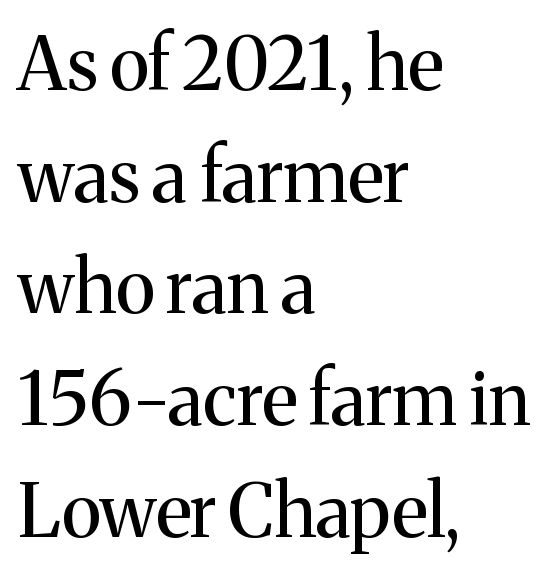
Q: Is the text bold? A: No.
Q: Is the text italic (slanted)? A: No, it is upright.
Q: Is the typeface a serif or a sans-serif typeface? A: Serif.
Q: Is the text underlined? A: No.
Q: How is the paragraph aligned? A: Left-aligned.
Q: Is the spacing between letters normal or unusually wide? A: Normal.
Q: Is the spacing between lines tight, normal or loose? A: Normal.
Q: Width (condensed, normal, or wide)? A: Normal.
Q: Stroke contrast? A: Medium.
Q: x-height? A: Medium.
Q: Monospaced? A: No.
